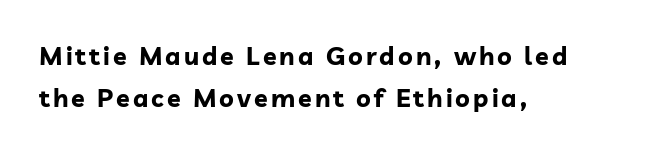
Q: Is the text bold? A: Yes.
Q: Is the text italic (slanted)? A: No, it is upright.
Q: Is the text underlined? A: No.
Q: How is the paragraph aligned? A: Left-aligned.
Q: Is the spacing between lines tight, normal or loose? A: Normal.
